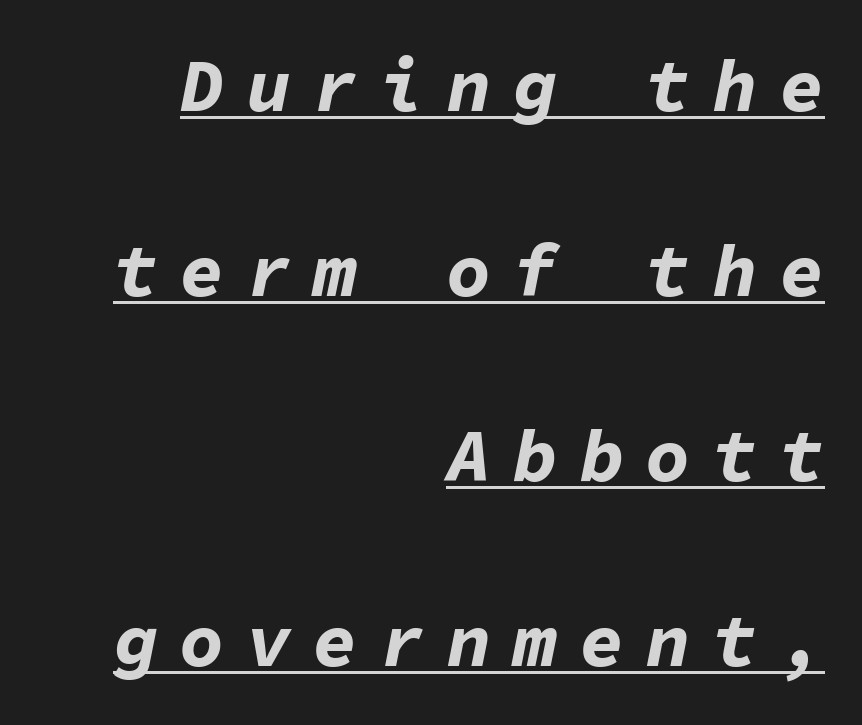
Teacher's note: observe the even right margin — that is flush-right alignment. There's an unmistakable incline to the writing here. The gaps between neighbouring characters are conspicuously large. Line spacing here is loose. Summary of weight: heavy, a full bold.
